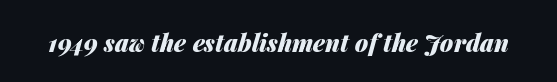
{"italic": "yes", "lean": "right", "slant_degrees": 14, "bold": "yes", "underline": "no", "letter_spacing": "normal", "letter_spacing_em": 0.0, "glyph_px": 24}
